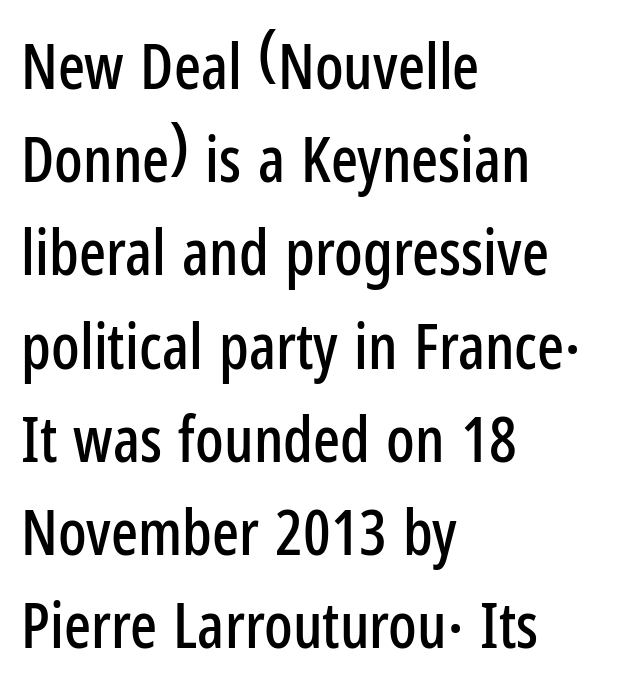
The specimen reads as upright at a glance. In terms of letterform style, serifs are entirely absent. The letters advance in unequal steps, a hallmark of proportional type. The passage is arranged the way most books set body copy — flush left. Reading down the column, the eye jumps a familiar distance to each next line.
